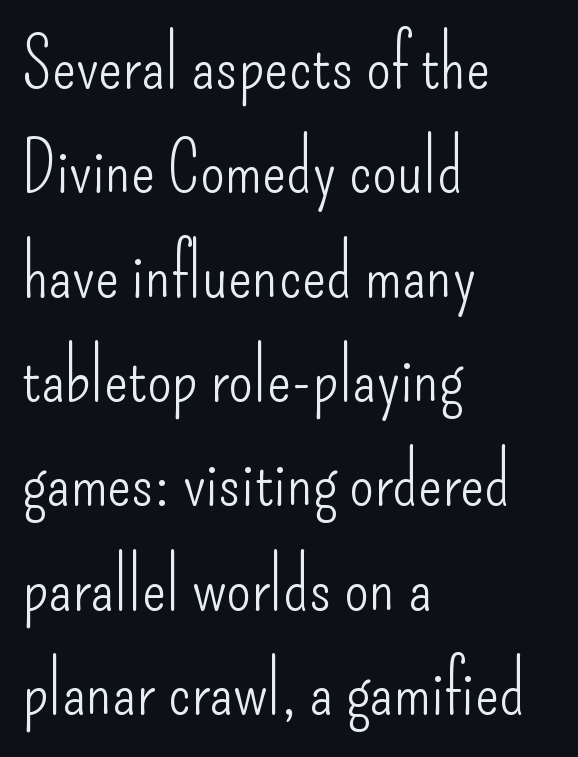
Ascenders rise straight up at ninety degrees. A typesetter would call this proportional, since set widths differ per character. The strokes are not fattened; the text isn't bold. The line-height multiplier appears to be the usual default. The letters sit at their default tracking, neither squeezed nor spread. Does the copy run flush right? No — it runs flush left.
